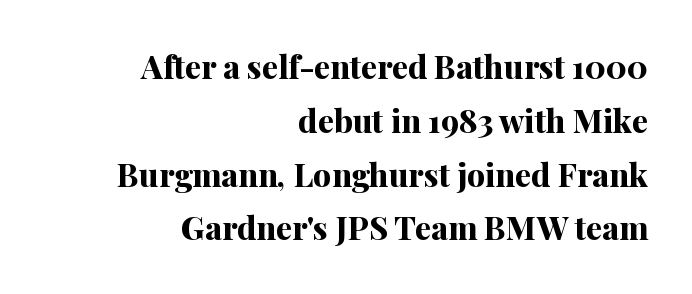
Q: Is the text bold? A: Yes.
Q: Is the text italic (slanted)? A: No, it is upright.
Q: Is the typeface a serif or a sans-serif typeface? A: Serif.
Q: Is the text underlined? A: No.
Q: How is the paragraph aligned? A: Right-aligned.
Q: Is the spacing between letters normal or unusually wide? A: Normal.
Q: Is the spacing between lines tight, normal or loose? A: Normal.
Q: Width (condensed, normal, or wide)? A: Normal.
Q: Stroke contrast? A: Medium.
Q: x-height? A: Medium.
Q: Monospaced? A: No.
